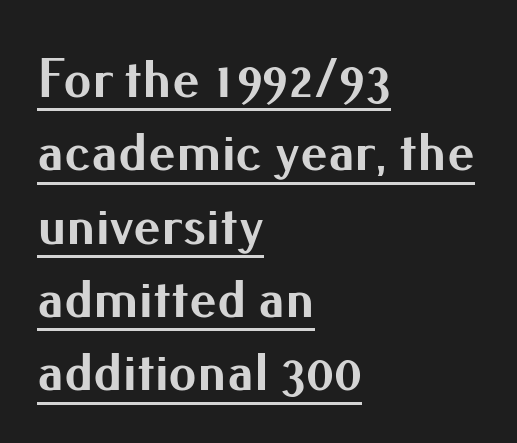
The image shows 56 px bold sans-serif type, upright; set left-aligned, normal line spacing (1.31x), normal letter spacing, underlined; medium stroke contrast and a small x-height.
